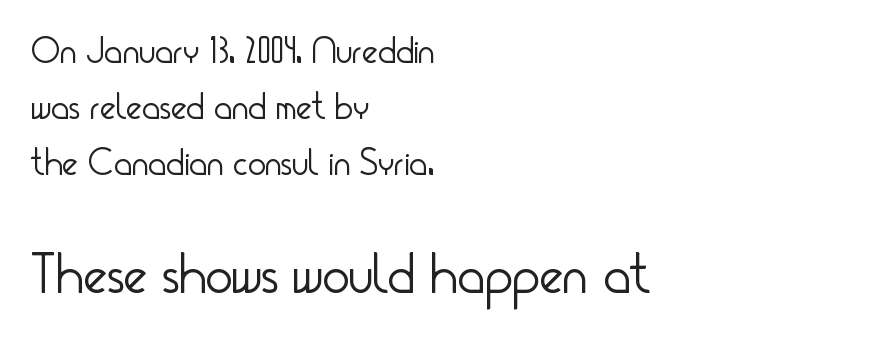
{"serif": "no", "italic": "no", "bold": "no", "weight": "light", "width": "condensed", "stroke_contrast": "low", "x_height": "small", "monospaced": "no", "underline": "no", "align": "left", "line_spacing": "normal", "line_spacing_ratio": 1.48, "letter_spacing": "normal", "letter_spacing_em": 0.0, "larger_block": "second", "size_ratio": 1.5, "glyph_px": 57}
